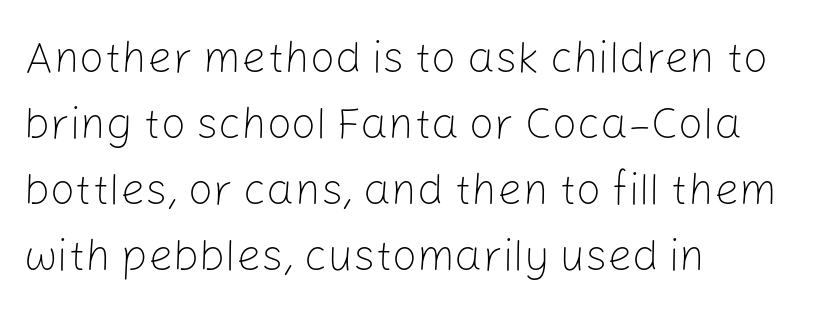
Characters remain perfectly vertical along every line. How would I describe the line gaps? Plain and ordinary. All the whitespace from short lines collects on the right. Tracking value appears to be zero — textbook default spacing. The weight would be labelled regular, book, light, or lighter still. This sample has the flowing, uneven cadence of proportional lettering.
